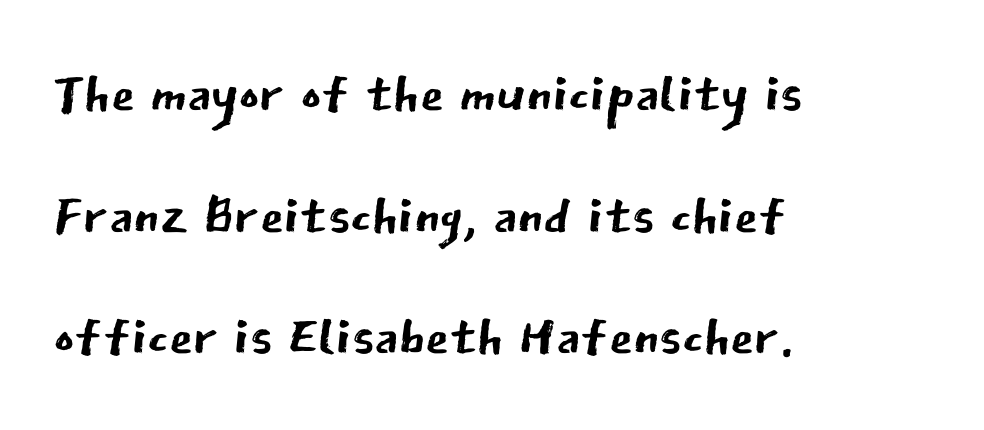
The letters stand straight up with perfectly vertical stems. The block of text has a typical density, with ordinary space between rows. Letterform terminals end flat and unadorned throughout the passage. Is the type heavy? It reads as light-to-regular instead. The line texture is even and compact thanks to regular tracking. The gap between lines stays unmarked.
